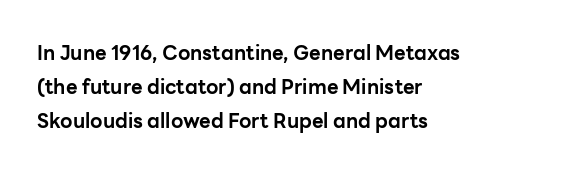
The image shows 20 px bold type, upright; set left-aligned, normal line spacing (1.69x), normal letter spacing, not underlined.
